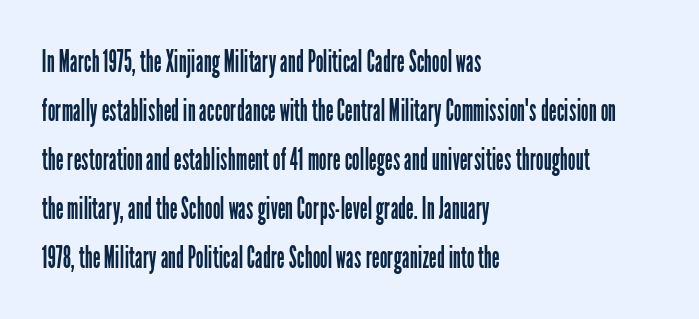
{"serif": "no", "italic": "no", "bold": "no", "weight": "regular", "width": "condensed", "stroke_contrast": "low", "x_height": "medium", "monospaced": "no", "underline": "no", "align": "left", "line_spacing": "normal", "line_spacing_ratio": 1.58, "letter_spacing": "normal", "letter_spacing_em": 0.0, "glyph_px": 31}
